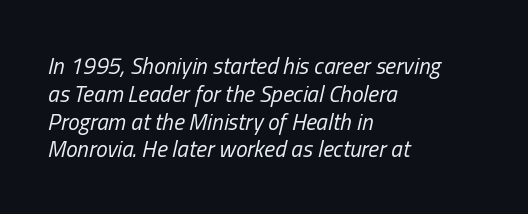
{"italic": "yes", "lean": "right", "slant_degrees": 13, "bold": "no", "underline": "no", "align": "left", "line_spacing_ratio": 1.21, "letter_spacing": "normal", "letter_spacing_em": 0.0, "glyph_px": 23}
